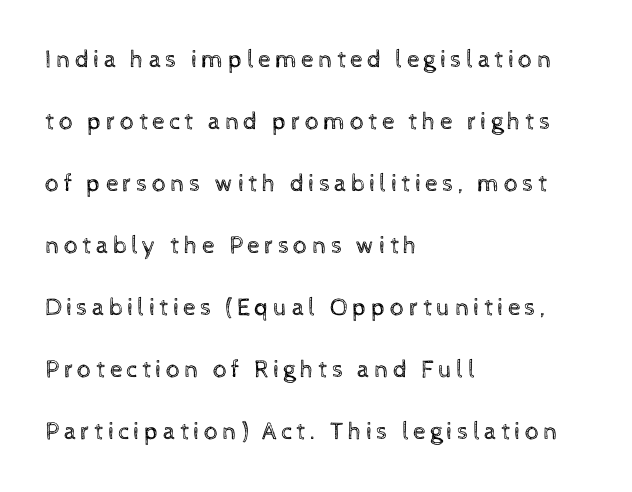
{"italic": "no", "bold": "no", "underline": "no", "align": "left", "line_spacing": "loose", "line_spacing_ratio": 2.48, "glyph_px": 25}
